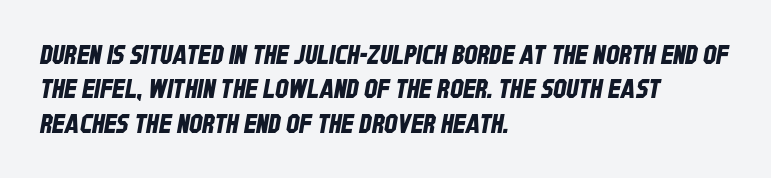
Q: Is the text underlined? A: No.
Q: How is the paragraph aligned? A: Left-aligned.
Q: Is the spacing between letters normal or unusually wide? A: Normal.
Q: Is the spacing between lines tight, normal or loose? A: Normal.
